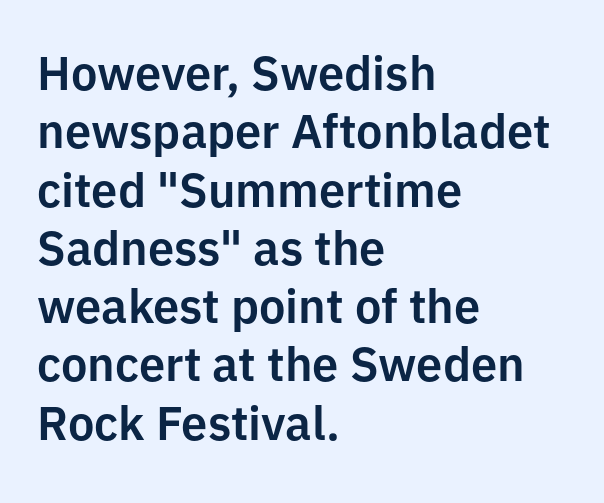
The image shows 47 px sans-serif type, upright; set left-aligned, line spacing 1.24x, normal letter spacing, not underlined; low stroke contrast and a medium x-height.
